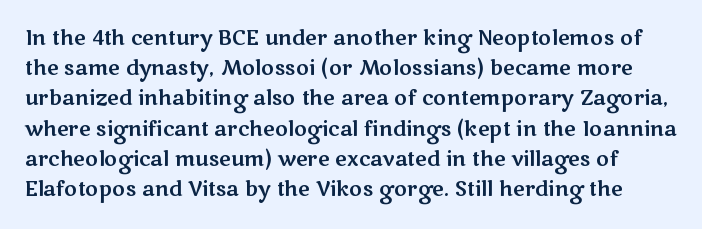
The image shows 20 px text type, upright; set normal line spacing (1.51x), normal letter spacing, not underlined.
